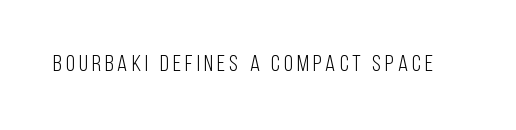
Q: Is the text bold? A: No.
Q: Is the text italic (slanted)? A: No, it is upright.
Q: Is the text underlined? A: No.
